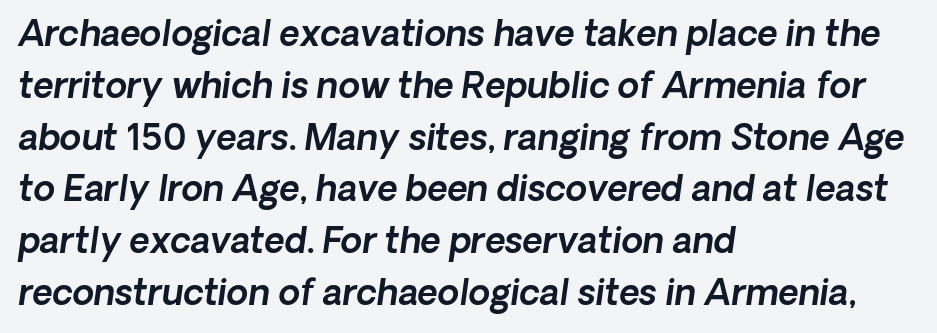
Q: Is the typeface a serif or a sans-serif typeface? A: Sans-serif.
Q: Is the text underlined? A: No.
Q: How is the paragraph aligned? A: Left-aligned.
Q: Is the spacing between letters normal or unusually wide? A: Normal.
Q: Is the spacing between lines tight, normal or loose? A: Normal.
Q: Width (condensed, normal, or wide)? A: Normal.
Q: x-height? A: Medium.
Q: Monospaced? A: No.
